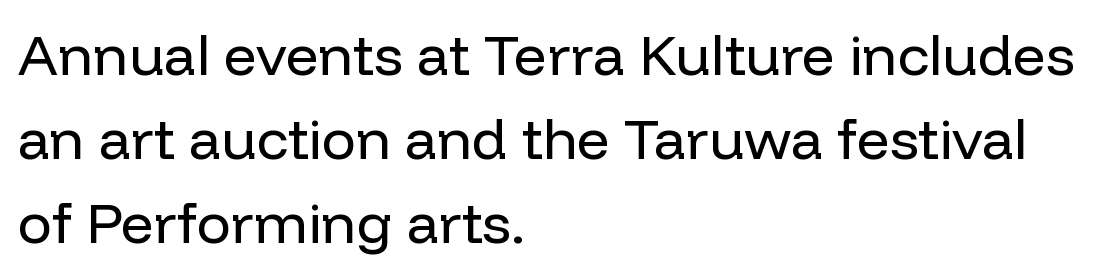
The image shows 57 px regular-weight sans-serif type, upright; set left-aligned, normal line spacing (1.47x), normal letter spacing, not underlined; low stroke contrast and a medium x-height.
